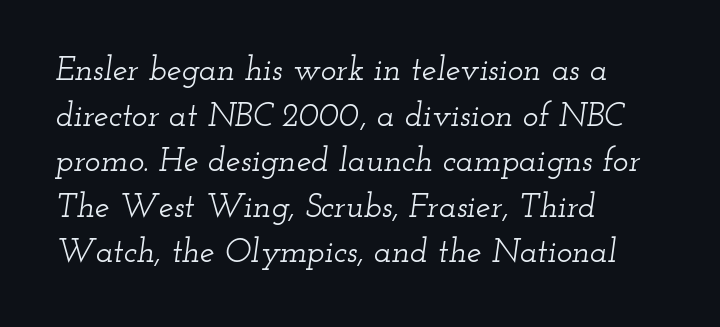
The image shows 33 px wide serif type, italic (leaning right); set left-aligned, normal line spacing (1.38x), normal letter spacing, not underlined; low stroke contrast and a small x-height.
